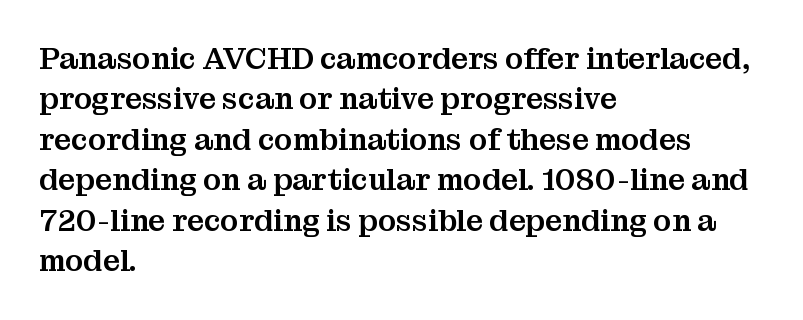
{"serif": "yes", "italic": "no", "width": "normal", "stroke_contrast": "medium", "x_height": "medium", "monospaced": "no", "underline": "no", "align": "left", "line_spacing": "normal", "line_spacing_ratio": 1.35, "letter_spacing": "normal", "letter_spacing_em": 0.0, "glyph_px": 30}
